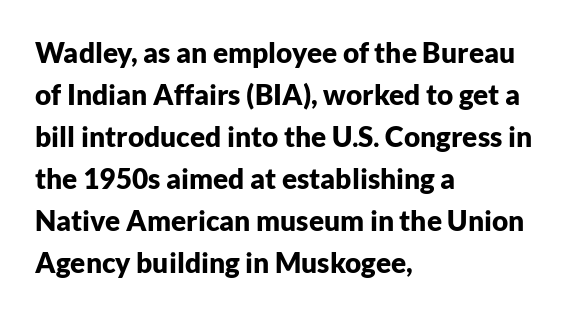
Q: Is the text bold? A: Yes.
Q: Is the text italic (slanted)? A: No, it is upright.
Q: Is the typeface a serif or a sans-serif typeface? A: Sans-serif.
Q: Is the text underlined? A: No.
Q: How is the paragraph aligned? A: Left-aligned.
Q: Is the spacing between letters normal or unusually wide? A: Normal.
Q: Is the spacing between lines tight, normal or loose? A: Normal.
Q: Width (condensed, normal, or wide)? A: Normal.
Q: Stroke contrast? A: Low.
Q: x-height? A: Medium.
Q: Monospaced? A: No.
